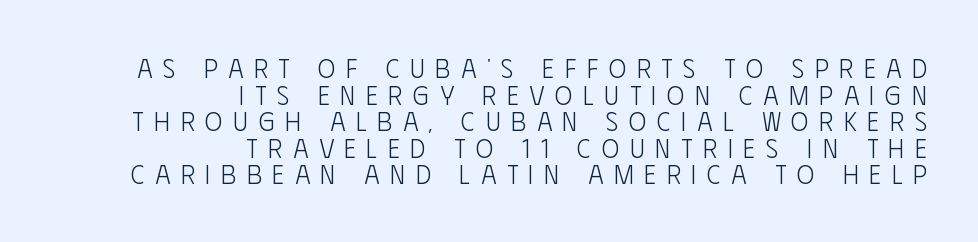
Q: Is the text bold? A: No.
Q: Is the text italic (slanted)? A: No, it is upright.
Q: Is the text underlined? A: No.
Q: How is the paragraph aligned? A: Right-aligned.
Q: Is the spacing between letters normal or unusually wide? A: Unusually wide.
Q: Is the spacing between lines tight, normal or loose? A: Tight.
